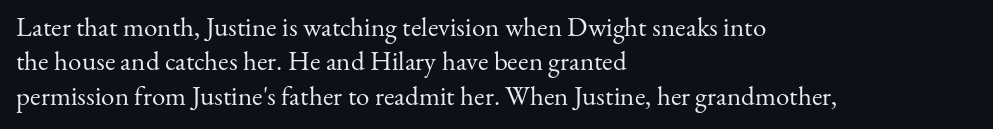
The letterforms sit at book weight or below. Honestly, the letter spacing is just normal — you wouldn't notice it. The type sits square on the baseline with zero lean. Unmarked baselines from the first word to the last. The text block is weighted toward the left margin, trailing off unevenly rightward. The designer left line spacing at the default.
